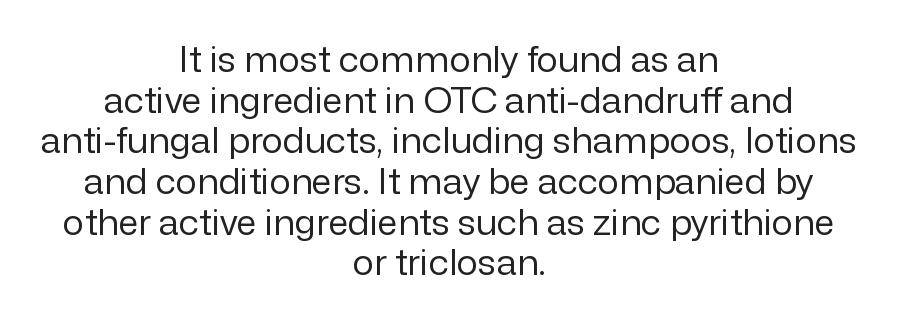
The image shows 36 px regular-weight sans-serif type, upright; set centered, tight line spacing (1.13x), normal letter spacing, not underlined; low stroke contrast and a medium x-height.
